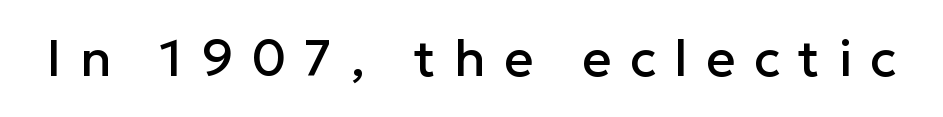
{"serif": "no", "italic": "no", "width": "normal", "stroke_contrast": "low", "x_height": "medium", "monospaced": "no", "underline": "no", "letter_spacing": "wide", "letter_spacing_em": 0.36, "glyph_px": 51}
